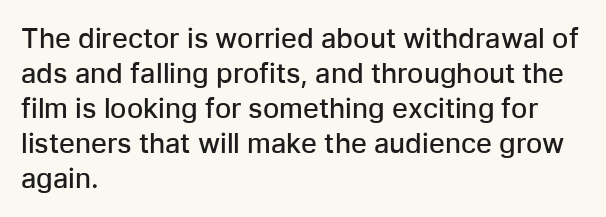
Q: Is the text bold? A: Semi-bold.
Q: Is the text italic (slanted)? A: No, it is upright.
Q: Is the text underlined? A: No.
Q: How is the paragraph aligned? A: Left-aligned.
Q: Is the spacing between letters normal or unusually wide? A: Normal.
Q: Is the spacing between lines tight, normal or loose? A: Normal.
